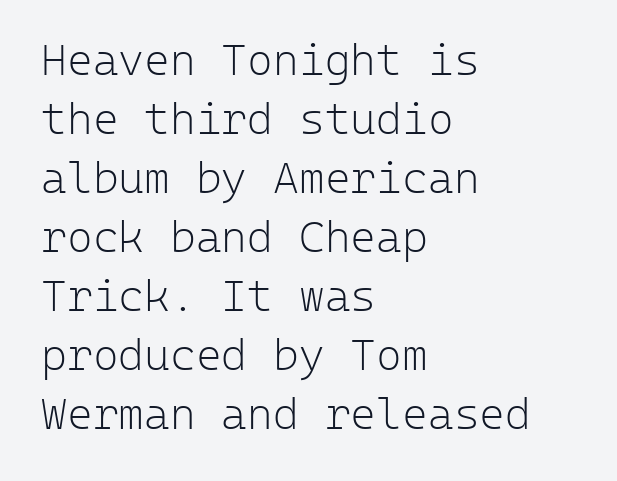
The image shows 44 px light sans-serif type, upright, monospaced; set left-aligned, normal line spacing (1.34x), normal letter spacing, not underlined; low stroke contrast and a medium x-height.
